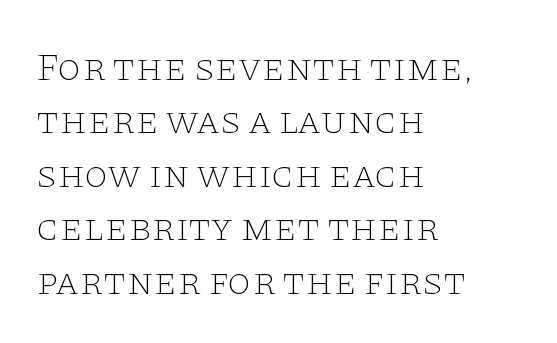
Q: Is the text bold? A: No.
Q: Is the text italic (slanted)? A: No, it is upright.
Q: Is the typeface a serif or a sans-serif typeface? A: Serif.
Q: Is the text underlined? A: No.
Q: How is the paragraph aligned? A: Left-aligned.
Q: Is the spacing between letters normal or unusually wide? A: Normal.
Q: Is the spacing between lines tight, normal or loose? A: Normal.
Q: Width (condensed, normal, or wide)? A: Wide.
Q: Stroke contrast? A: Low.
Q: x-height? A: Large.
Q: Monospaced? A: No.
